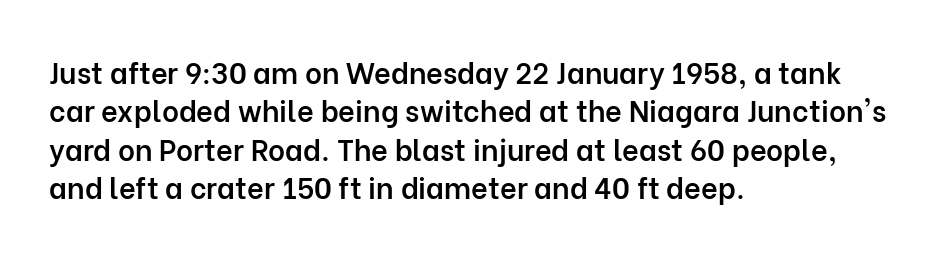
{"serif": "no", "italic": "no", "bold": "semi", "weight": "semibold", "width": "normal", "stroke_contrast": "low", "x_height": "medium", "monospaced": "no", "underline": "no", "align": "left", "line_spacing": "normal", "line_spacing_ratio": 1.32, "letter_spacing": "normal", "letter_spacing_em": 0.0, "glyph_px": 29}
